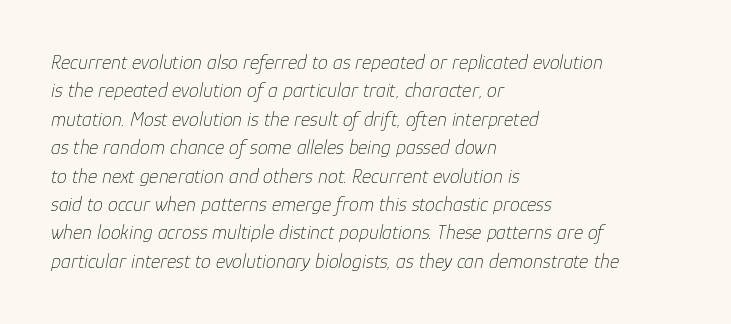
{"italic": "yes", "lean": "right", "slant_degrees": 12, "bold": "no", "underline": "no", "align": "left", "line_spacing": "normal", "line_spacing_ratio": 1.42, "letter_spacing": "normal", "letter_spacing_em": 0.0, "glyph_px": 20}
